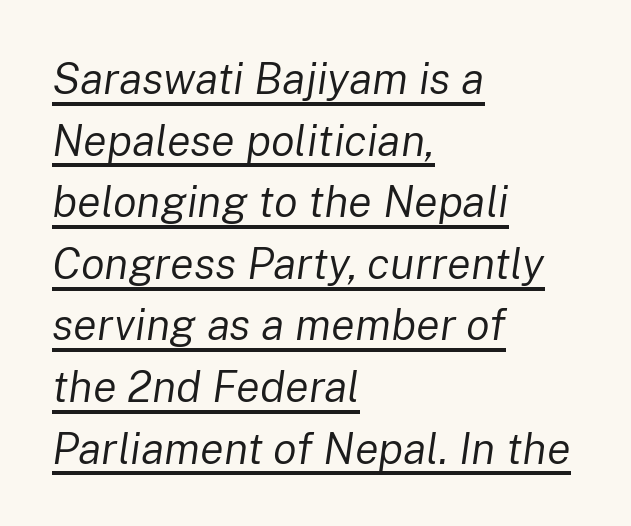
The image shows 44 px regular-weight type, italic (leaning right); set left-aligned, normal line spacing (1.4x), normal letter spacing, underlined; low stroke contrast and a medium x-height.
